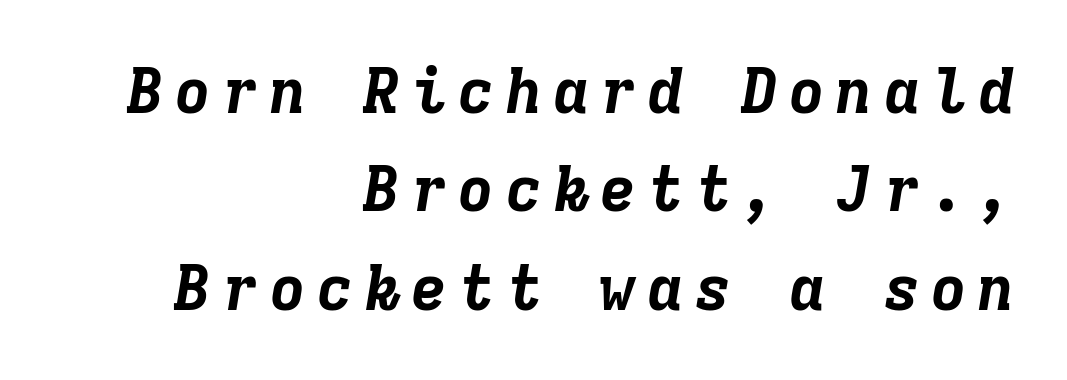
Q: Is the text bold? A: Yes.
Q: Is the text italic (slanted)? A: Yes, it leans right by about 9 degrees.
Q: Is the text underlined? A: No.
Q: How is the paragraph aligned? A: Right-aligned.
Q: Is the spacing between lines tight, normal or loose? A: Normal.
Q: Width (condensed, normal, or wide)? A: Normal.
Q: Stroke contrast? A: Low.
Q: x-height? A: Medium.
Q: Monospaced? A: Yes.
